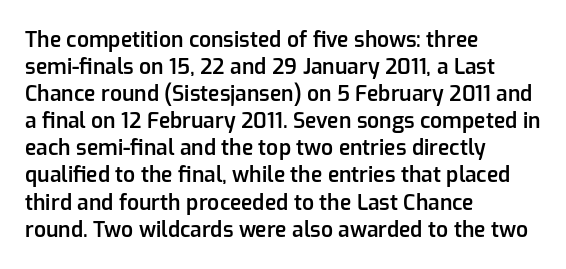
The image shows 21 px text type, upright; set left-aligned, normal line spacing (1.29x), normal letter spacing, not underlined.
